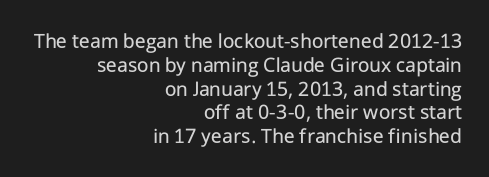
{"italic": "no", "bold": "no", "underline": "no", "align": "right", "line_spacing": "tight", "line_spacing_ratio": 1.08, "letter_spacing": "normal", "letter_spacing_em": 0.0, "glyph_px": 22}
